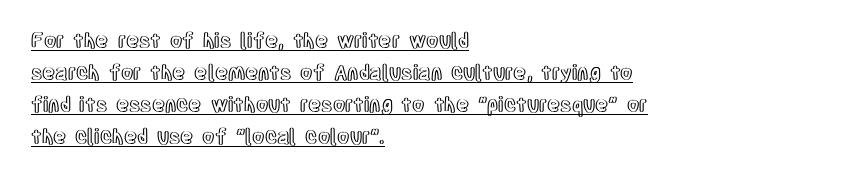
The image shows 20 px text type, upright; set left-aligned, normal line spacing (1.6x), normal letter spacing, underlined.
